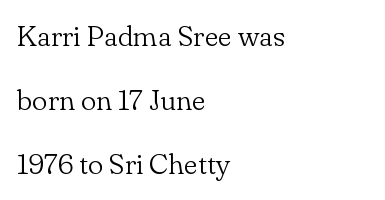
The font family rendered here belongs to the serif group. If you measured baseline to baseline, you'd find a long distance. A typesetter would call this proportional, since set widths differ per character. The lines are quadded left.
